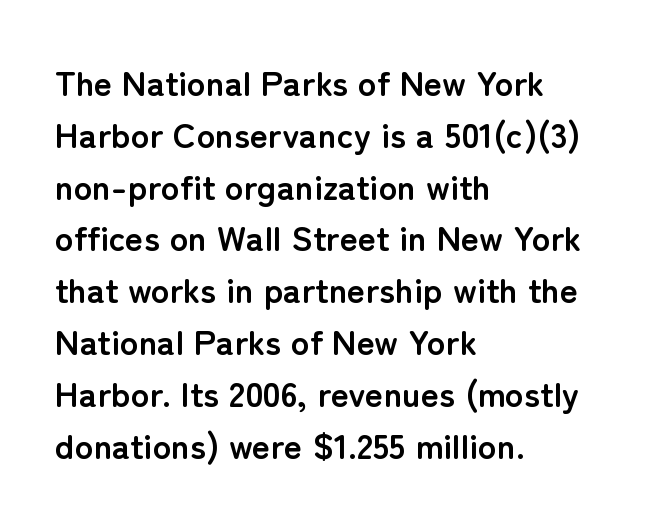
Short note: letters normally spaced. Does the type have serifs? No, each stem ends abruptly. Notice how the passage keeps a crisp vertical edge on the left only. These lines are rendered in a variable-pitch font.
